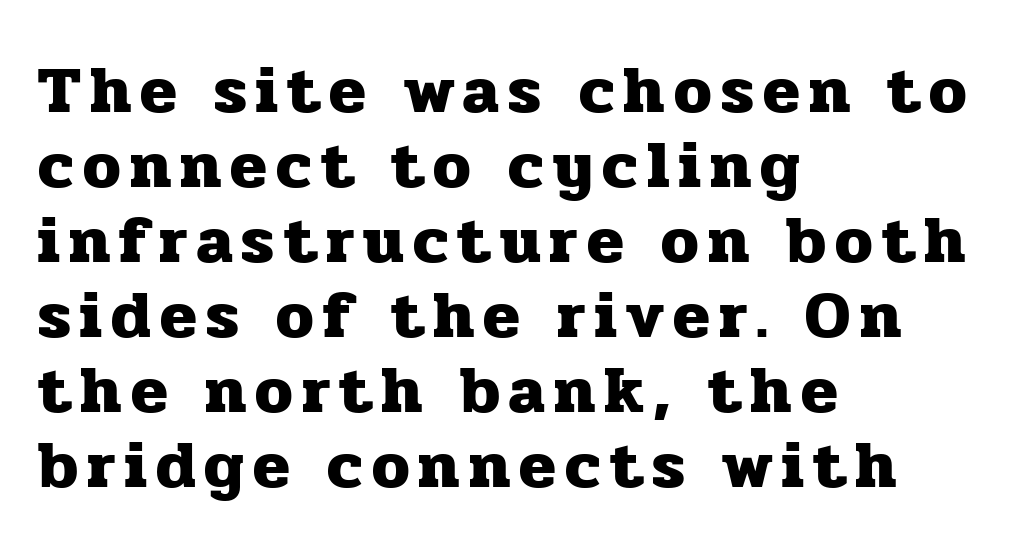
The image shows 67 px heavy serif type, upright; set left-aligned, tight line spacing (1.12x), not underlined; low stroke contrast and a medium x-height.
